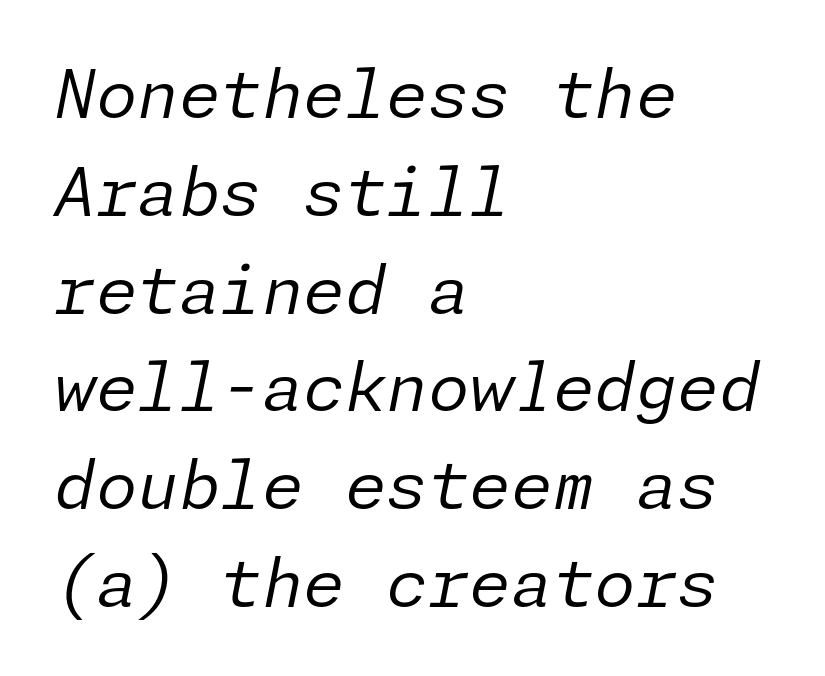
{"italic": "yes", "lean": "right", "slant_degrees": 11, "bold": "no", "weight": "regular", "width": "normal", "stroke_contrast": "low", "x_height": "medium", "underline": "no", "align": "left", "line_spacing": "normal", "line_spacing_ratio": 1.46, "letter_spacing": "normal", "letter_spacing_em": 0.0, "glyph_px": 67}
